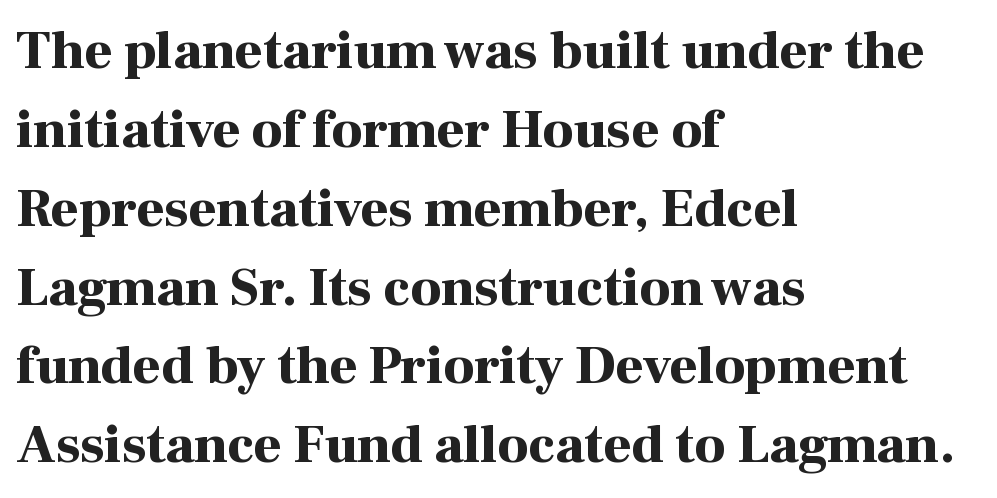
{"serif": "yes", "italic": "no", "bold": "yes", "weight": "bold", "width": "normal", "stroke_contrast": "high", "x_height": "medium", "monospaced": "no", "underline": "no", "align": "left", "line_spacing": "normal", "line_spacing_ratio": 1.46, "letter_spacing": "normal", "letter_spacing_em": 0.0, "glyph_px": 54}
